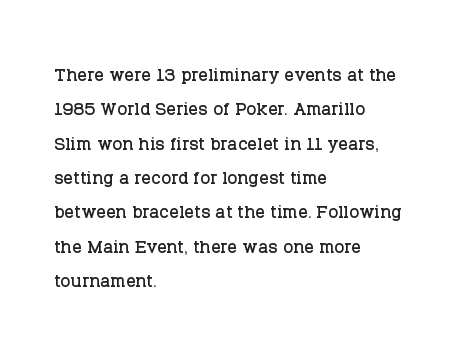
Q: Is the text italic (slanted)? A: No, it is upright.
Q: Is the text underlined? A: No.
Q: How is the paragraph aligned? A: Left-aligned.
Q: Is the spacing between letters normal or unusually wide? A: Normal.
Q: Is the spacing between lines tight, normal or loose? A: Normal.
